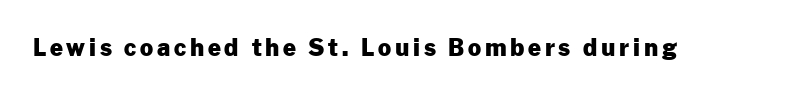
Q: Is the text bold? A: Yes.
Q: Is the text italic (slanted)? A: No, it is upright.
Q: Is the text underlined? A: No.
